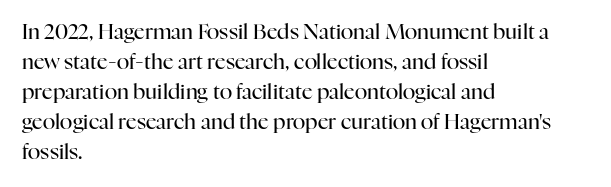
Q: Is the text bold? A: No.
Q: Is the text italic (slanted)? A: No, it is upright.
Q: Is the text underlined? A: No.
Q: How is the paragraph aligned? A: Left-aligned.
Q: Is the spacing between letters normal or unusually wide? A: Normal.
Q: Is the spacing between lines tight, normal or loose? A: Normal.
